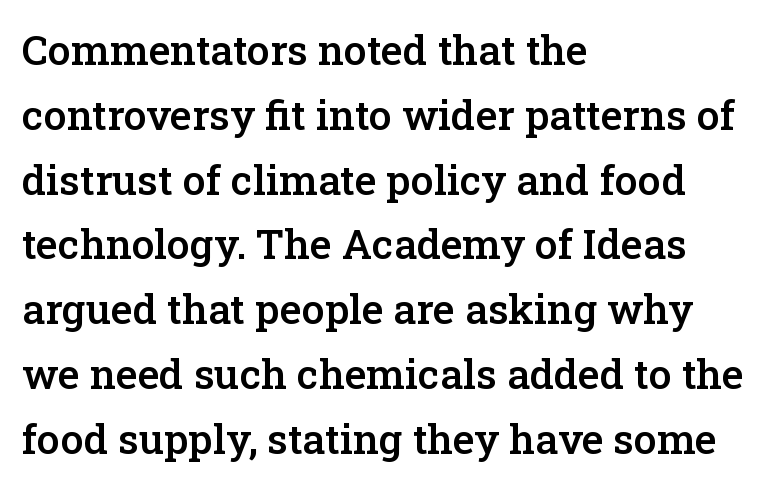
The image shows 41 px semibold serif type, upright; set left-aligned, normal line spacing (1.58x), normal letter spacing, not underlined; low stroke contrast and a medium x-height.
